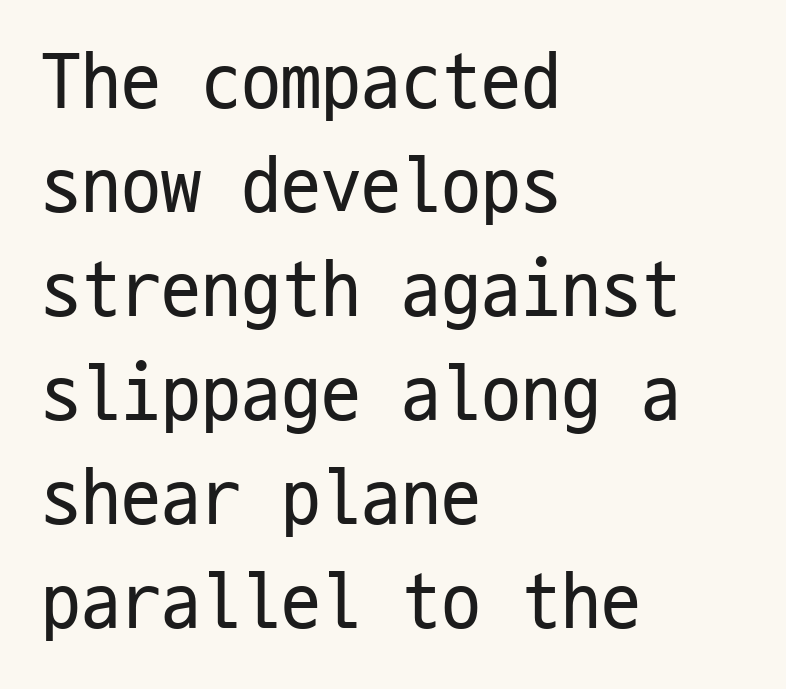
Is the letter spacing exaggerated? No — it looks like the ordinary default. A roman cut, with each character standing at attention. The characters display no serif detailing; their extremities are plain. This block has exactly the height ordinary leading produces. On a weight scale, this lands at 450 or below. Unmarked baselines from the first word to the last.
